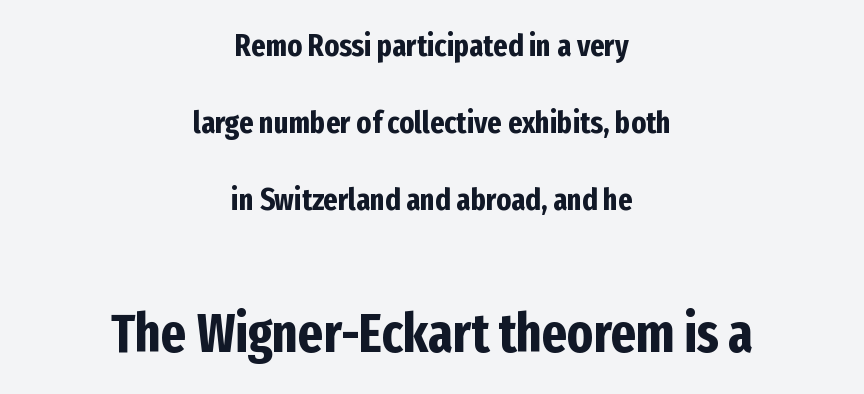
The image shows 54 px bold, condensed sans-serif type, upright; set centered, loose line spacing (2.48x), normal letter spacing, not underlined; the second (bottom) block is 1.74x larger; low stroke contrast and a medium x-height.
